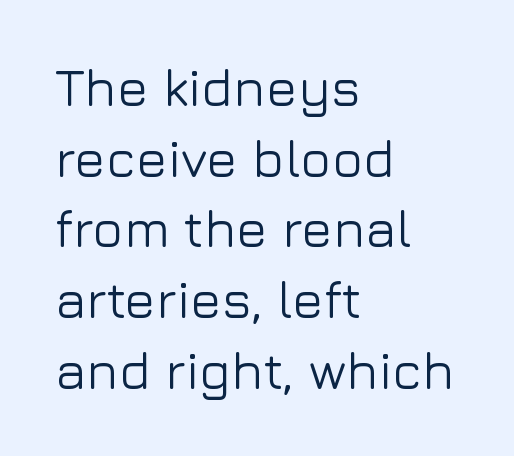
{"serif": "no", "italic": "no", "width": "normal", "stroke_contrast": "low", "x_height": "medium", "monospaced": "no", "underline": "no", "align": "left", "line_spacing": "normal", "line_spacing_ratio": 1.36, "letter_spacing": "normal", "letter_spacing_em": 0.0, "glyph_px": 52}
